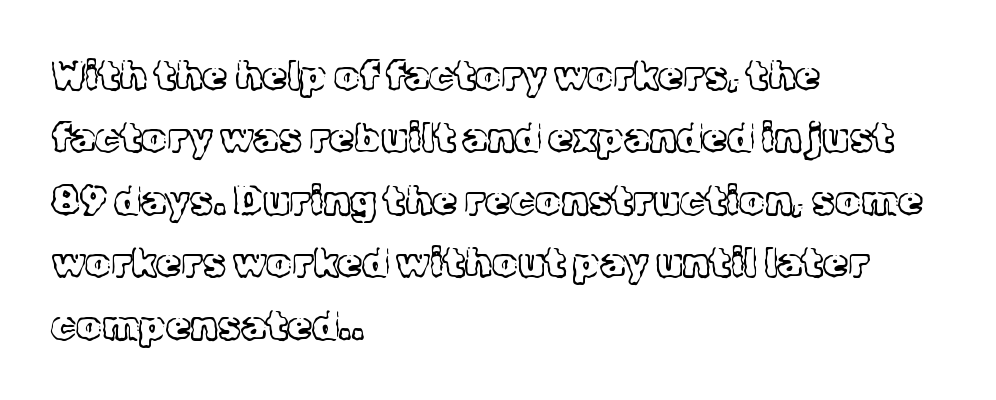
Any mark beneath the type? The region is blank. A typesetter would call this proportional, since set widths differ per character. Each word holds together tightly as a unit, with standard inter-letter gaps. A roman cut, with each character standing at attention.
